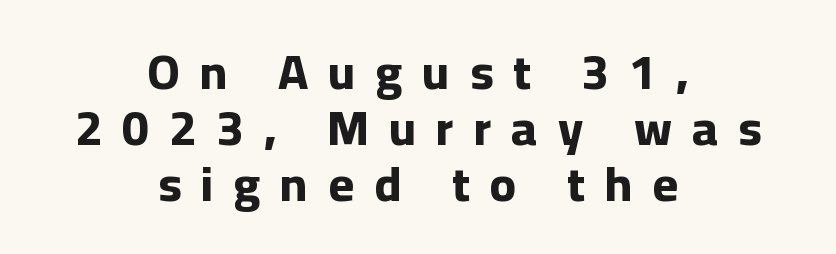
Q: Is the text bold? A: Yes.
Q: Is the text italic (slanted)? A: No, it is upright.
Q: Is the typeface a serif or a sans-serif typeface? A: Sans-serif.
Q: Is the text underlined? A: No.
Q: How is the paragraph aligned? A: Centered.
Q: Is the spacing between letters normal or unusually wide? A: Unusually wide.
Q: Is the spacing between lines tight, normal or loose? A: Tight.
Q: Width (condensed, normal, or wide)? A: Normal.
Q: Stroke contrast? A: Low.
Q: x-height? A: Medium.
Q: Monospaced? A: No.
